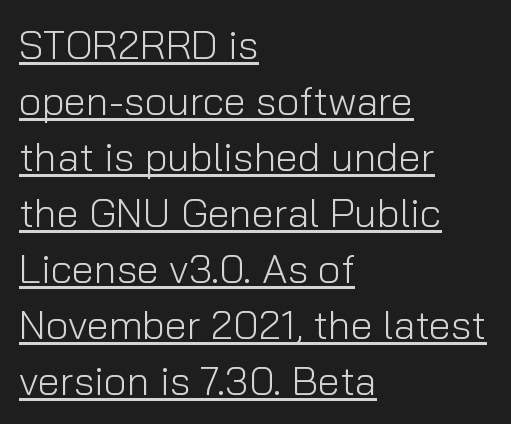
Q: Is the text bold? A: No.
Q: Is the text italic (slanted)? A: No, it is upright.
Q: Is the typeface a serif or a sans-serif typeface? A: Sans-serif.
Q: Is the text underlined? A: Yes.
Q: How is the paragraph aligned? A: Left-aligned.
Q: Is the spacing between letters normal or unusually wide? A: Normal.
Q: Is the spacing between lines tight, normal or loose? A: Normal.
Q: Width (condensed, normal, or wide)? A: Normal.
Q: Stroke contrast? A: Low.
Q: x-height? A: Medium.
Q: Monospaced? A: No.
